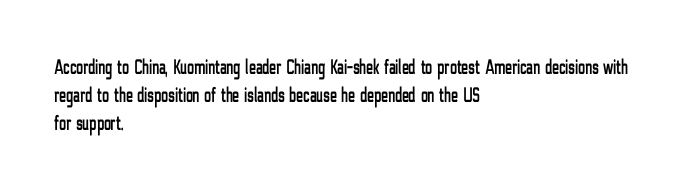
If you measured baseline to baseline, you'd find a middling distance. Descenders are the only things crossing below the line. The lines in this sample share a left origin and differ only in where they stop. Letter spacing: default. Quick note: not italic, upright.
